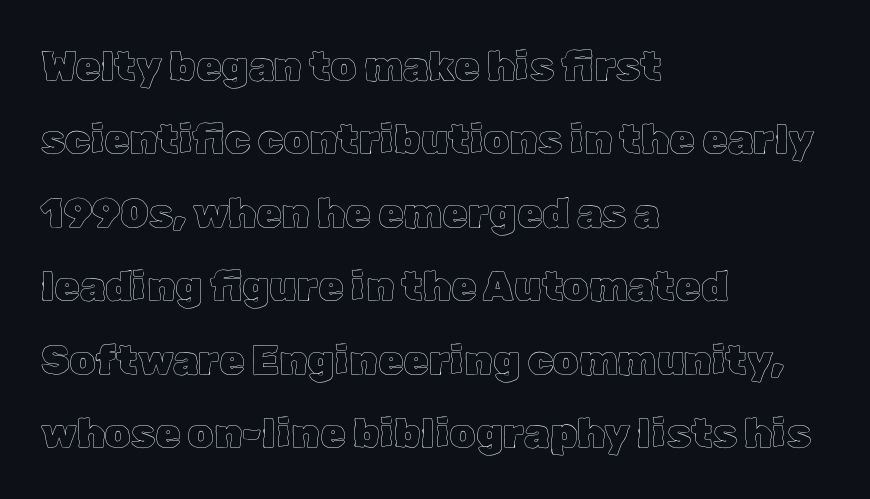
{"italic": "no", "width": "normal", "x_height": "medium", "monospaced": "no", "underline": "no", "align": "left", "line_spacing_ratio": 1.79, "letter_spacing": "normal", "letter_spacing_em": 0.0, "glyph_px": 41}
